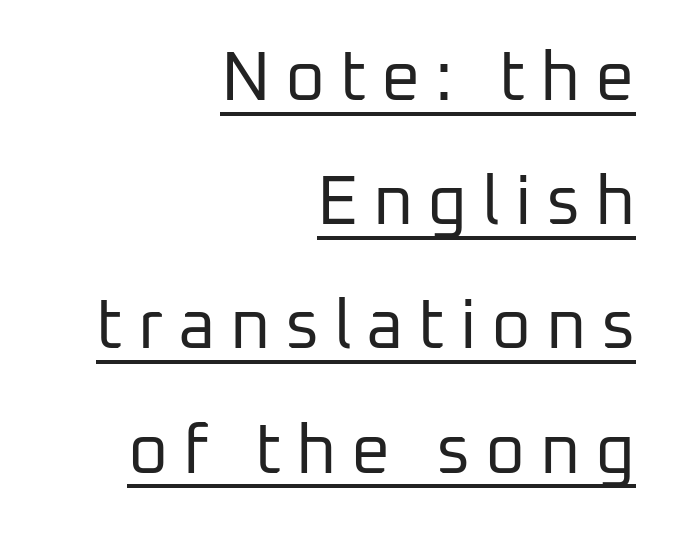
Q: Is the text bold? A: No.
Q: Is the text italic (slanted)? A: No, it is upright.
Q: Is the typeface a serif or a sans-serif typeface? A: Sans-serif.
Q: Is the text underlined? A: Yes.
Q: How is the paragraph aligned? A: Right-aligned.
Q: Is the spacing between letters normal or unusually wide? A: Unusually wide.
Q: Width (condensed, normal, or wide)? A: Normal.
Q: Stroke contrast? A: Low.
Q: x-height? A: Medium.
Q: Monospaced? A: No.
